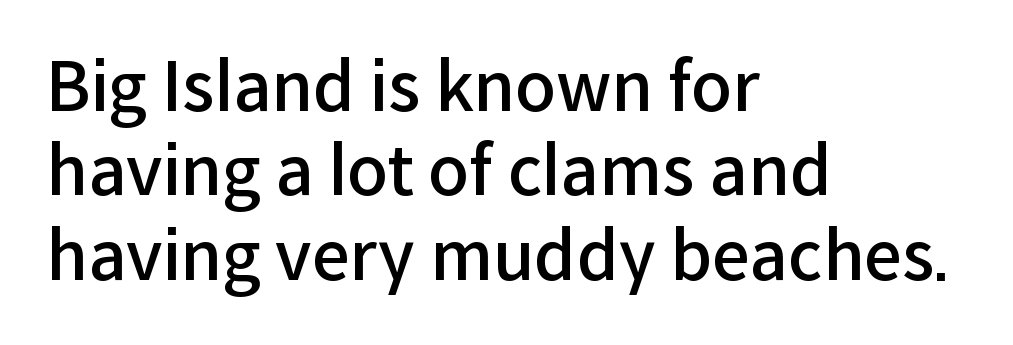
Q: Is the text bold? A: Semi-bold.
Q: Is the text italic (slanted)? A: No, it is upright.
Q: Is the typeface a serif or a sans-serif typeface? A: Sans-serif.
Q: Is the text underlined? A: No.
Q: How is the paragraph aligned? A: Left-aligned.
Q: Is the spacing between letters normal or unusually wide? A: Normal.
Q: Is the spacing between lines tight, normal or loose? A: Normal.
Q: Width (condensed, normal, or wide)? A: Normal.
Q: Stroke contrast? A: Low.
Q: x-height? A: Medium.
Q: Monospaced? A: No.
